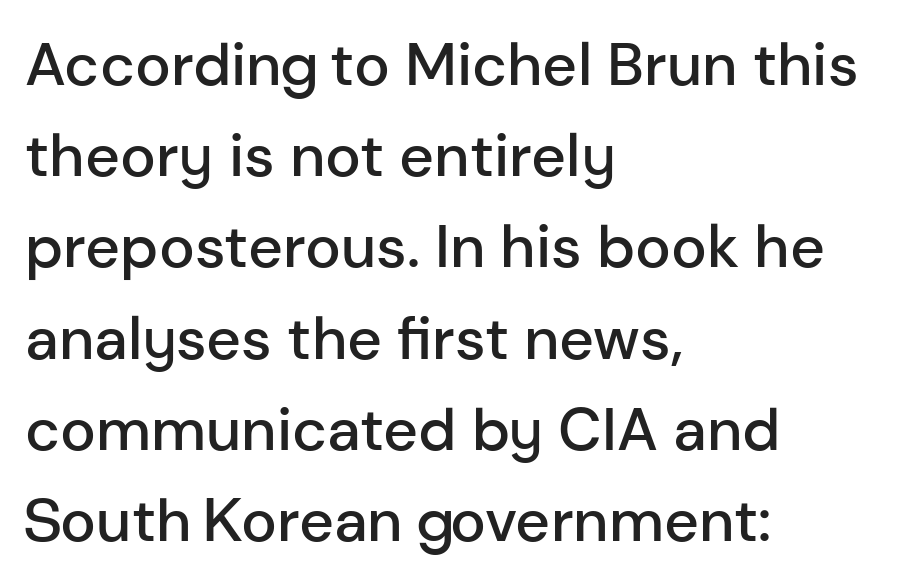
Q: Is the text bold? A: Semi-bold.
Q: Is the text italic (slanted)? A: No, it is upright.
Q: Is the typeface a serif or a sans-serif typeface? A: Sans-serif.
Q: Is the text underlined? A: No.
Q: How is the paragraph aligned? A: Left-aligned.
Q: Is the spacing between letters normal or unusually wide? A: Normal.
Q: Is the spacing between lines tight, normal or loose? A: Normal.
Q: Width (condensed, normal, or wide)? A: Normal.
Q: Stroke contrast? A: Low.
Q: x-height? A: Medium.
Q: Monospaced? A: No.
